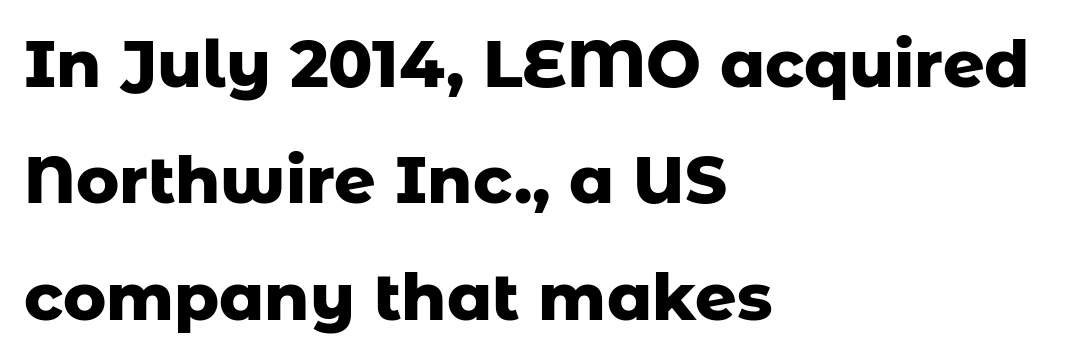
The passage shown is not underscored anywhere. Heft: maximum for text — a bold. Does the copy run flush right? No — it runs flush left. The rendering keeps characters at their native spacing.
